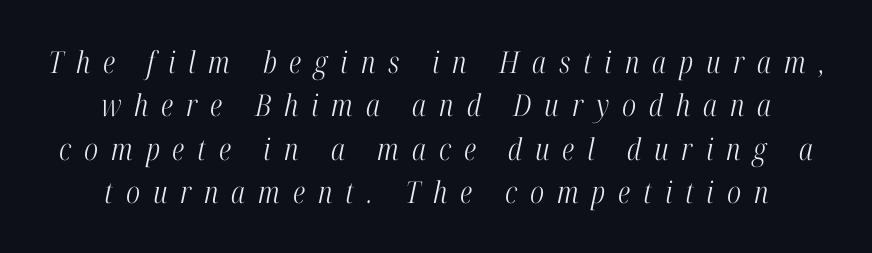
Q: Is the text bold? A: No.
Q: Is the text italic (slanted)? A: Yes, it leans right by about 12 degrees.
Q: Is the typeface a serif or a sans-serif typeface? A: Serif.
Q: Is the text underlined? A: No.
Q: How is the paragraph aligned? A: Centered.
Q: Is the spacing between letters normal or unusually wide? A: Unusually wide.
Q: Is the spacing between lines tight, normal or loose? A: Normal.
Q: Width (condensed, normal, or wide)? A: Condensed.
Q: Stroke contrast? A: High.
Q: x-height? A: Medium.
Q: Monospaced? A: No.
